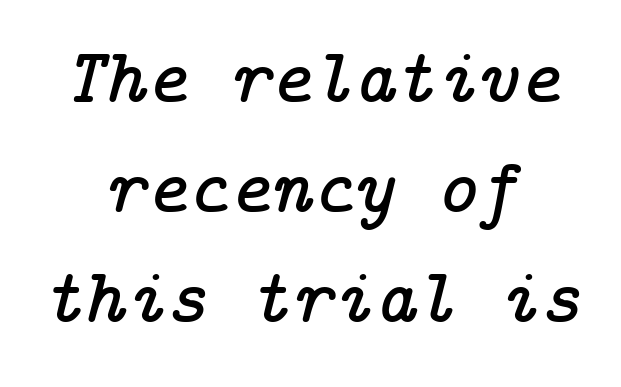
Q: Is the text italic (slanted)? A: Yes, it leans right by about 14 degrees.
Q: Is the typeface a serif or a sans-serif typeface? A: Serif.
Q: Is the text underlined? A: No.
Q: How is the paragraph aligned? A: Centered.
Q: Is the spacing between letters normal or unusually wide? A: Normal.
Q: Is the spacing between lines tight, normal or loose? A: Normal.
Q: Width (condensed, normal, or wide)? A: Normal.
Q: Stroke contrast? A: Low.
Q: x-height? A: Medium.
